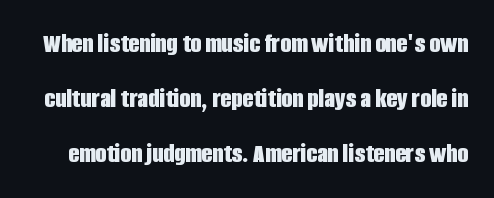
The letters advance in unequal steps, a hallmark of proportional type. Standard letterfit; no display-style spreading of the glyphs. Unmarked baselines from the first word to the last. Students, observe: this is what heavily led, spacious text looks like. The letters carry no serifs — their stems end cleanly without finishing strokes.
